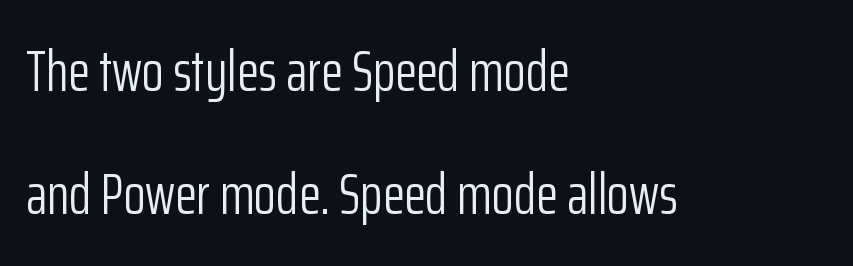
The image shows 57 px light, condensed sans-serif type, upright; set left-aligned, loose line spacing (2.15x), normal letter spacing, not underlined; low stroke contrast and a medium x-height.
